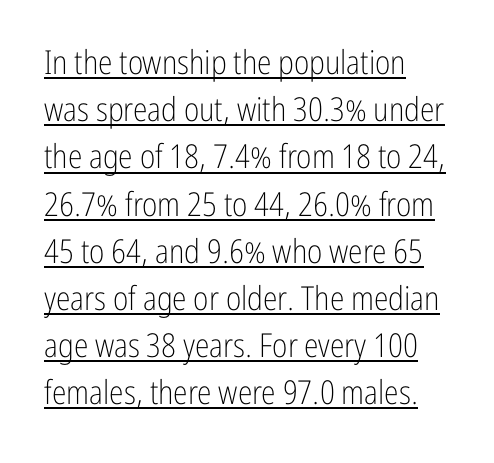
{"serif": "no", "italic": "no", "bold": "no", "weight": "light", "width": "condensed", "stroke_contrast": "low", "x_height": "medium", "monospaced": "no", "underline": "yes", "align": "left", "line_spacing": "normal", "line_spacing_ratio": 1.43, "letter_spacing": "normal", "letter_spacing_em": 0.0, "glyph_px": 33}
